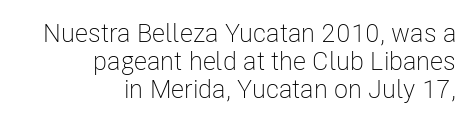
The paragraph has a hard right edge and a soft left edge. A typesetter would call this zero additional tracking. The typography opts for an upright posture over an oblique one. Unmarked baselines from the first word to the last.
